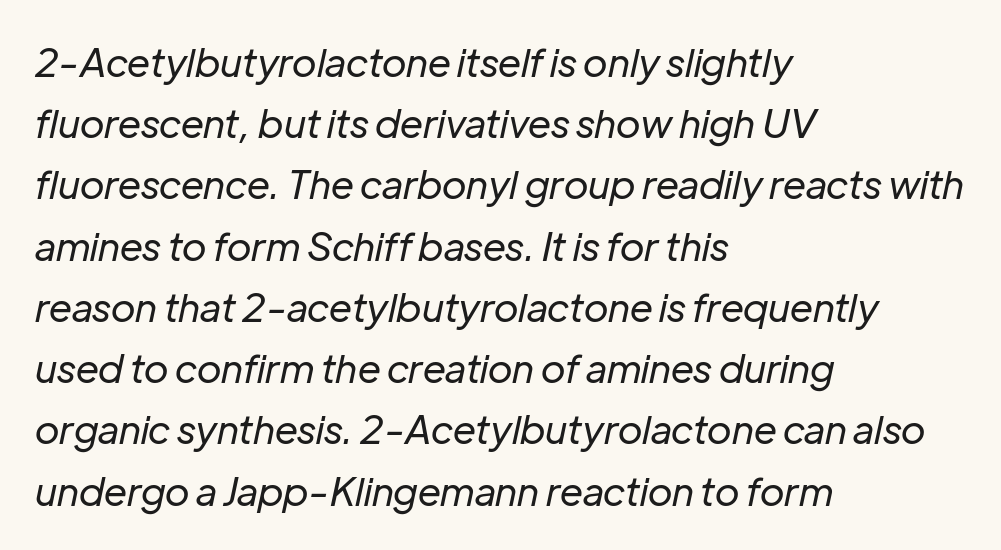
The letters advance in unequal steps, a hallmark of proportional type. This sample uses an oblique cut, with every glyph tilted off the vertical. Plain, unruled lines of type. In terms of letterspacing, this is plain default setting.
